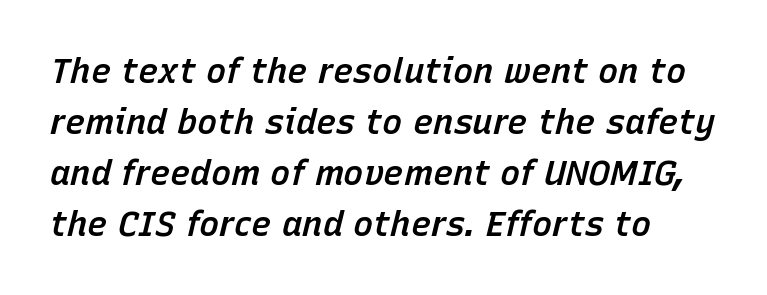
Quick note: interline space is typical. Words appear dense and cohesive because spacing is normal. This sample has the flowing, uneven cadence of proportional lettering. The sample has been set in demibold, a notch under bold.
